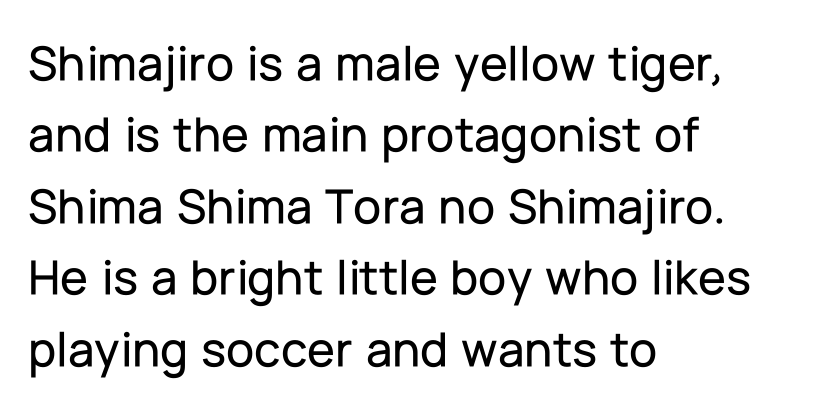
Q: Is the text italic (slanted)? A: No, it is upright.
Q: Is the typeface a serif or a sans-serif typeface? A: Sans-serif.
Q: Is the text underlined? A: No.
Q: How is the paragraph aligned? A: Left-aligned.
Q: Is the spacing between letters normal or unusually wide? A: Normal.
Q: Is the spacing between lines tight, normal or loose? A: Normal.
Q: Width (condensed, normal, or wide)? A: Normal.
Q: Stroke contrast? A: Low.
Q: x-height? A: Medium.
Q: Monospaced? A: No.
